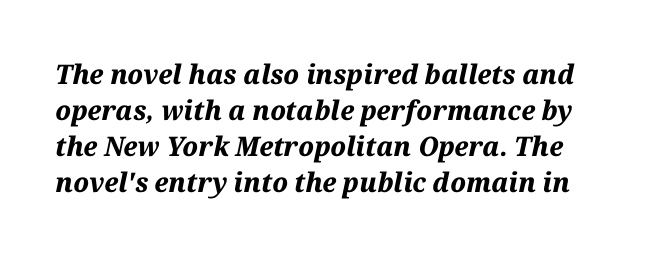
{"italic": "yes", "lean": "right", "slant_degrees": 12, "bold": "yes", "underline": "no", "line_spacing": "normal", "line_spacing_ratio": 1.33, "letter_spacing": "normal", "letter_spacing_em": 0.0, "glyph_px": 27}
